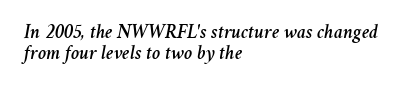
Underlining? Definitely not there. Characters are canted at an angle relative to the baseline's perpendicular. Regarding leading, the lines here are crowded together. Observe the ordinary spacing: letters are neighbours, not strangers.
